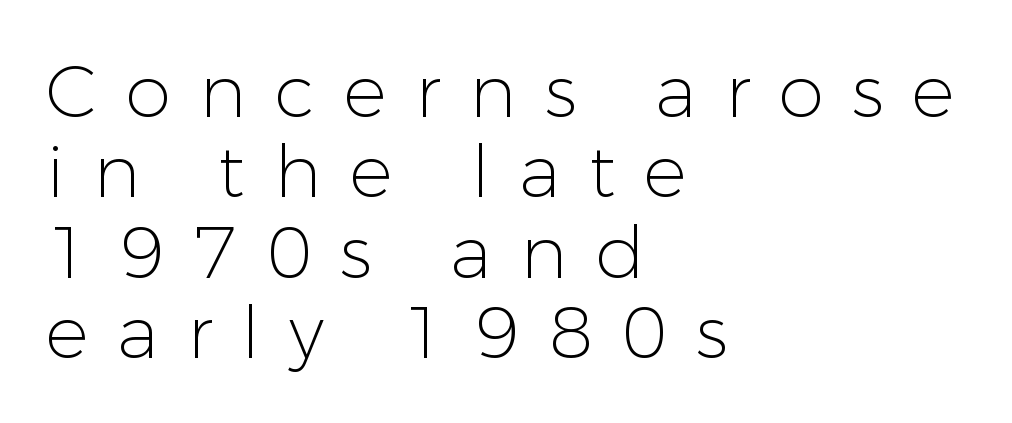
The image shows 73 px light sans-serif type, upright; set left-aligned, tight line spacing (1.1x), unusually wide letter spacing (+0.39 em), not underlined; low stroke contrast and a medium x-height.
